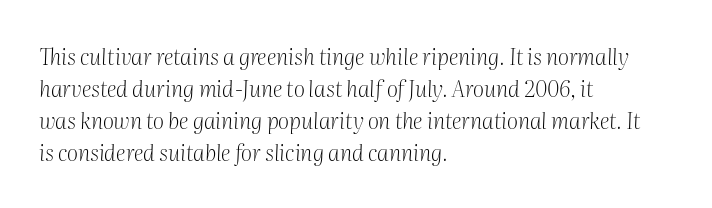
{"italic": "yes", "lean": "right", "slant_degrees": 2, "bold": "no", "underline": "no", "align": "left", "line_spacing": "normal", "line_spacing_ratio": 1.46, "letter_spacing": "normal", "letter_spacing_em": 0.0, "glyph_px": 22}
